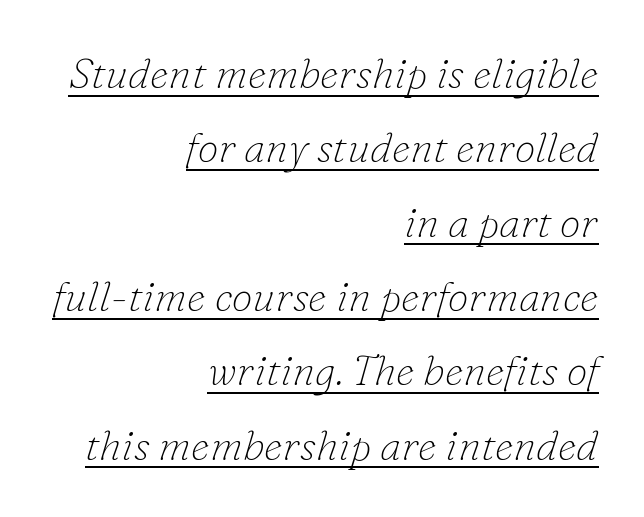
Q: Is the text bold? A: No.
Q: Is the text italic (slanted)? A: Yes, it leans right by about 16 degrees.
Q: Is the typeface a serif or a sans-serif typeface? A: Serif.
Q: Is the text underlined? A: Yes.
Q: How is the paragraph aligned? A: Right-aligned.
Q: Is the spacing between letters normal or unusually wide? A: Normal.
Q: Width (condensed, normal, or wide)? A: Normal.
Q: Stroke contrast? A: Low.
Q: x-height? A: Small.
Q: Monospaced? A: No.
